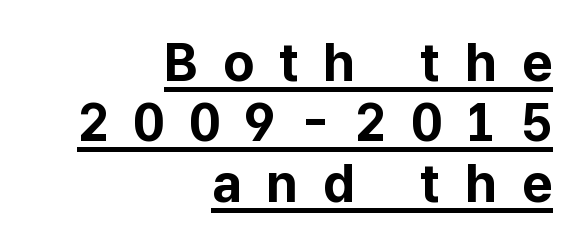
Look at the tracking — it's clearly loosened, letters drifting apart. The text was rendered using a sans face with plain stroke endings. Line ends are locked; line starts wander. The specimen reads as upright at a glance. The lettering is marked with a stroke running underneath it.
